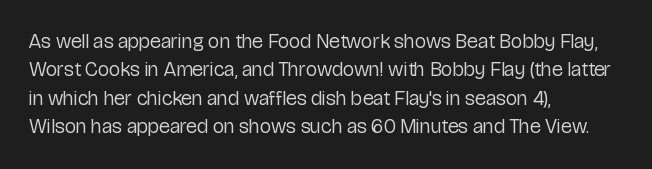
The image shows 20 px text type, upright; set left-aligned, normal line spacing (1.42x), normal letter spacing, not underlined.
